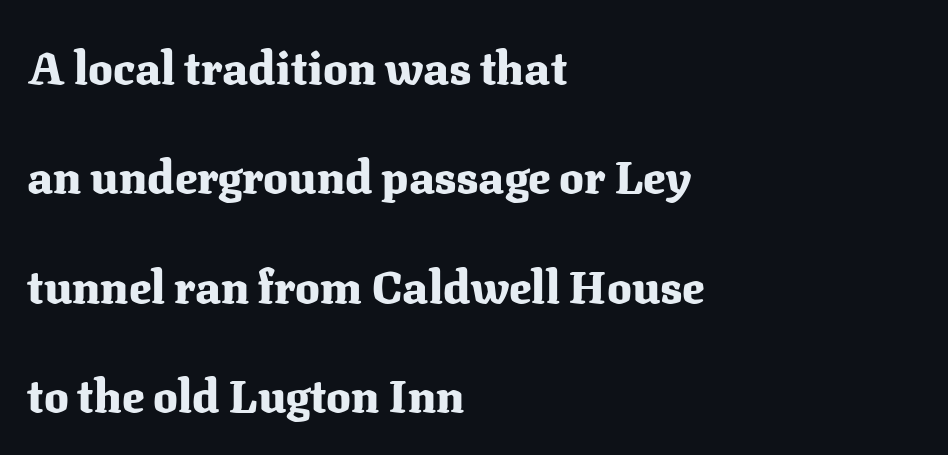
Q: Is the text bold? A: Yes.
Q: Is the text italic (slanted)? A: No, it is upright.
Q: Is the typeface a serif or a sans-serif typeface? A: Serif.
Q: Is the text underlined? A: No.
Q: How is the paragraph aligned? A: Left-aligned.
Q: Is the spacing between letters normal or unusually wide? A: Normal.
Q: Is the spacing between lines tight, normal or loose? A: Loose.
Q: Width (condensed, normal, or wide)? A: Normal.
Q: Stroke contrast? A: Medium.
Q: x-height? A: Medium.
Q: Monospaced? A: No.
